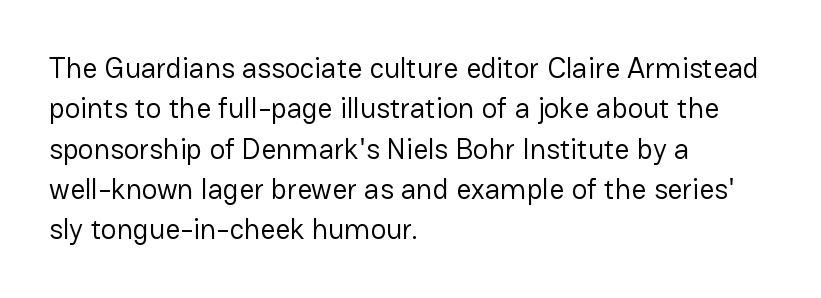
The image shows 29 px regular-weight sans-serif type, upright; set left-aligned, normal line spacing (1.39x), normal letter spacing, not underlined; low stroke contrast and a medium x-height.
